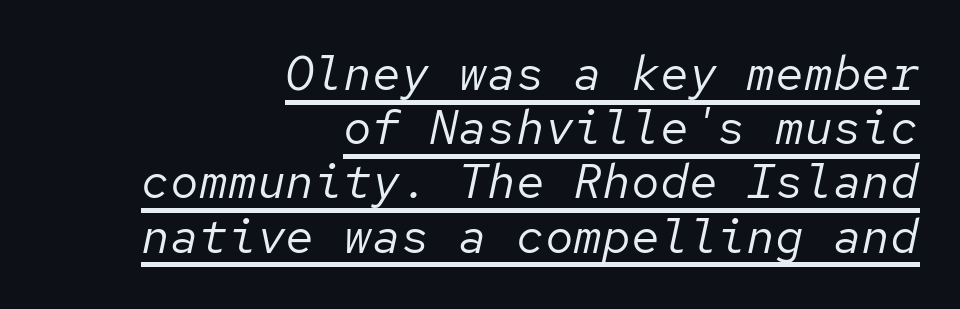
The image shows 48 px regular-weight type, italic (leaning right), monospaced; set right-aligned, tight line spacing (1.13x), normal letter spacing, underlined; low stroke contrast and a medium x-height.
